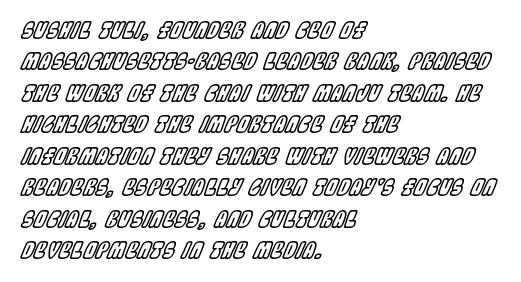
Inter-character spacing is left at the font's built-in metrics. These lines were composed using italics. Does the leading feel generous? No, just average. The space directly below the letters is spotless.
